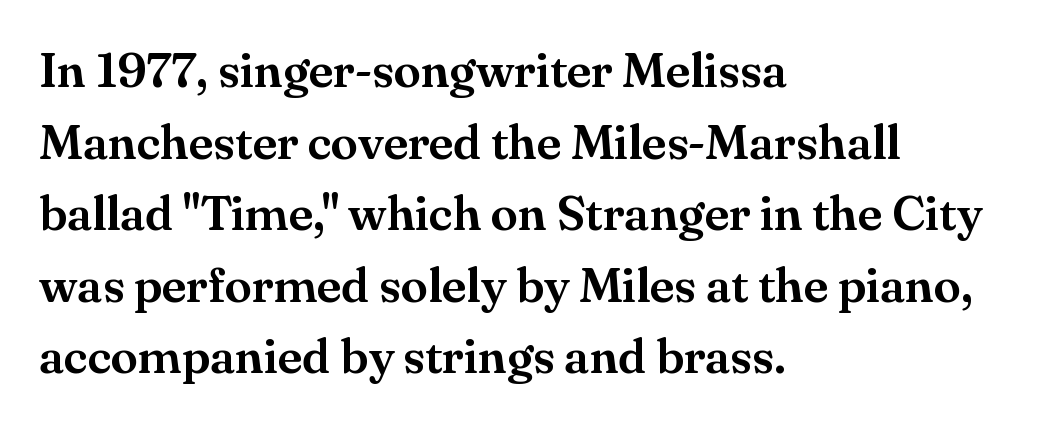
The image shows 49 px serif type, upright; set left-aligned, normal line spacing (1.46x), normal letter spacing, not underlined; medium stroke contrast and a small x-height.
